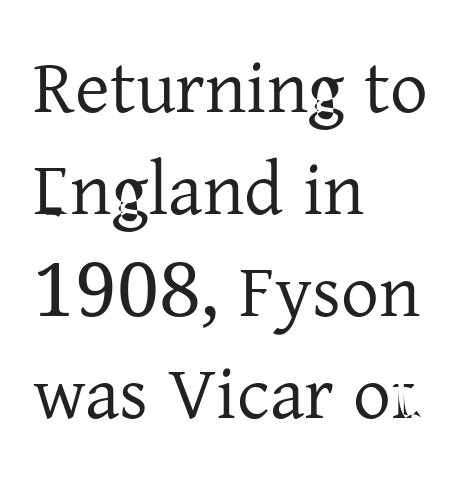
The image shows 75 px regular-weight serif type, upright; set left-aligned, normal line spacing (1.36x), normal letter spacing, not underlined; low stroke contrast and a medium x-height.
